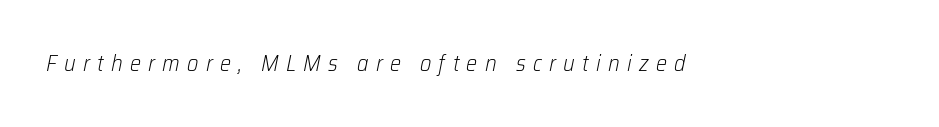
Q: Is the text bold? A: No.
Q: Is the text italic (slanted)? A: Yes, it leans right by about 12 degrees.
Q: Is the text underlined? A: No.
Q: Is the spacing between letters normal or unusually wide? A: Unusually wide.
